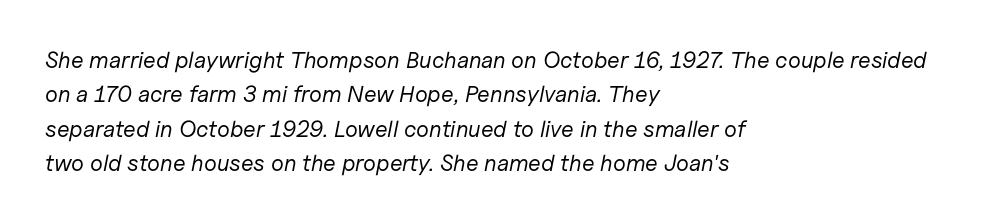
{"italic": "yes", "lean": "right", "slant_degrees": 11, "bold": "no", "underline": "no", "align": "left", "line_spacing": "normal", "line_spacing_ratio": 1.49, "letter_spacing": "normal", "letter_spacing_em": 0.0, "glyph_px": 23}
